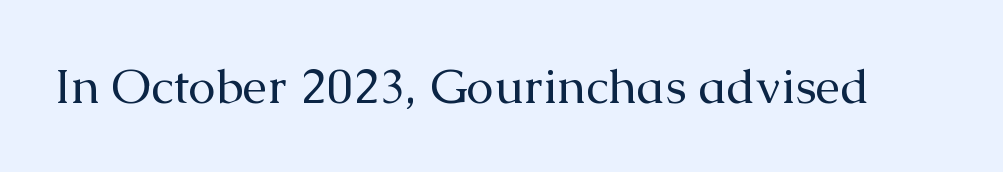
Q: Is the text bold? A: No.
Q: Is the text italic (slanted)? A: No, it is upright.
Q: Is the typeface a serif or a sans-serif typeface? A: Serif.
Q: Is the text underlined? A: No.
Q: Is the spacing between letters normal or unusually wide? A: Normal.
Q: Width (condensed, normal, or wide)? A: Normal.
Q: Stroke contrast? A: Medium.
Q: x-height? A: Medium.
Q: Monospaced? A: No.
